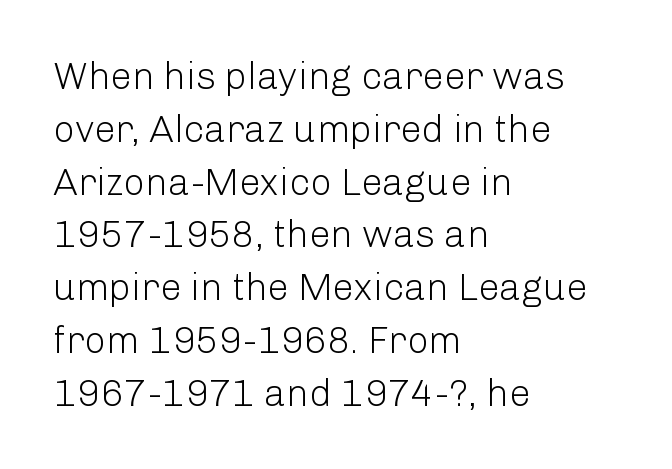
The image shows 38 px light sans-serif type, upright; set left-aligned, normal line spacing (1.39x), normal letter spacing, not underlined; low stroke contrast and a medium x-height.
